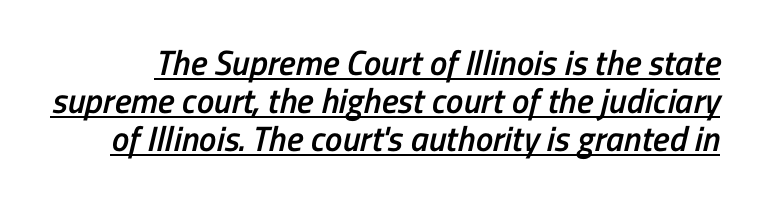
Q: Is the text bold? A: Semi-bold.
Q: Is the typeface a serif or a sans-serif typeface? A: Sans-serif.
Q: Is the text underlined? A: Yes.
Q: Is the spacing between letters normal or unusually wide? A: Normal.
Q: Is the spacing between lines tight, normal or loose? A: Tight.
Q: Width (condensed, normal, or wide)? A: Condensed.
Q: Stroke contrast? A: Low.
Q: x-height? A: Medium.
Q: Monospaced? A: No.
